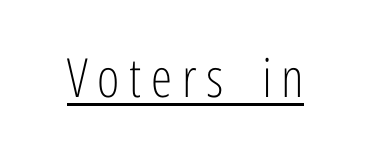
This sample uses an upright cut, with every glyph sitting square on the baseline. Stroke thickness stays within the range of a standard reading face or lighter. Proportional: the letters do not fall into vertical columns. These lines are composed in type without serifs. These characters rest on top of a visible drawn line.
